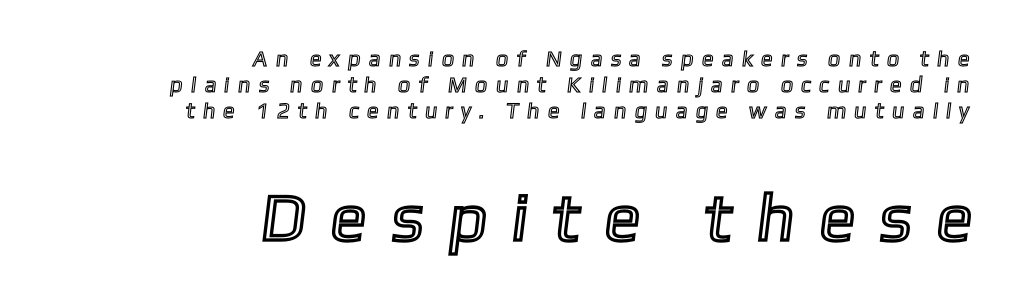
The image shows 67 px condensed type; set right-aligned, line spacing 1.19x, unusually wide letter spacing (+0.44 em), not underlined; the second (bottom) block is 3.05x larger; a medium x-height.
